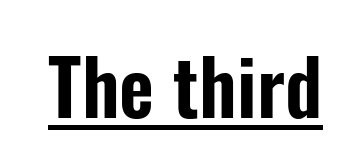
Q: Is the text italic (slanted)? A: No, it is upright.
Q: Is the typeface a serif or a sans-serif typeface? A: Sans-serif.
Q: Is the text underlined? A: Yes.
Q: Is the spacing between letters normal or unusually wide? A: Normal.
Q: Width (condensed, normal, or wide)? A: Condensed.
Q: Stroke contrast? A: Low.
Q: x-height? A: Medium.
Q: Monospaced? A: No.
